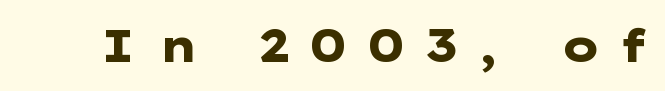
{"serif": "no", "italic": "no", "bold": "yes", "weight": "heavy", "width": "wide", "stroke_contrast": "low", "x_height": "medium", "underline": "no", "letter_spacing": "wide", "letter_spacing_em": 0.42, "glyph_px": 45}
